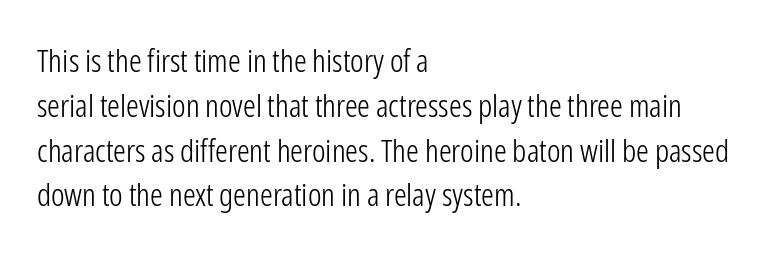
The image shows 32 px light, condensed sans-serif type, upright; set left-aligned, normal line spacing (1.4x), normal letter spacing, not underlined; low stroke contrast and a medium x-height.
